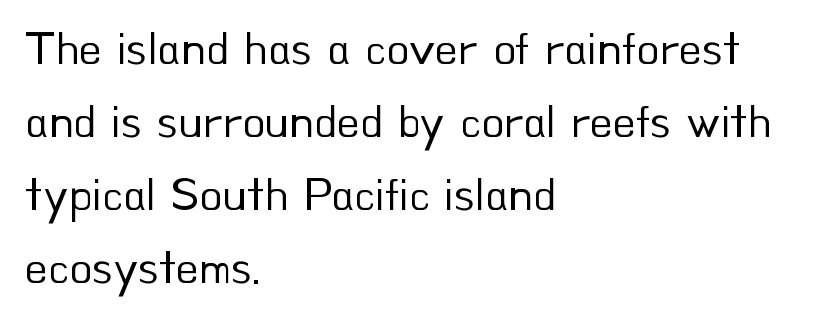
Q: Is the text bold? A: No.
Q: Is the text italic (slanted)? A: No, it is upright.
Q: Is the typeface a serif or a sans-serif typeface? A: Sans-serif.
Q: Is the text underlined? A: No.
Q: How is the paragraph aligned? A: Left-aligned.
Q: Is the spacing between letters normal or unusually wide? A: Normal.
Q: Is the spacing between lines tight, normal or loose? A: Normal.
Q: Width (condensed, normal, or wide)? A: Normal.
Q: Stroke contrast? A: Low.
Q: x-height? A: Small.
Q: Monospaced? A: No.
